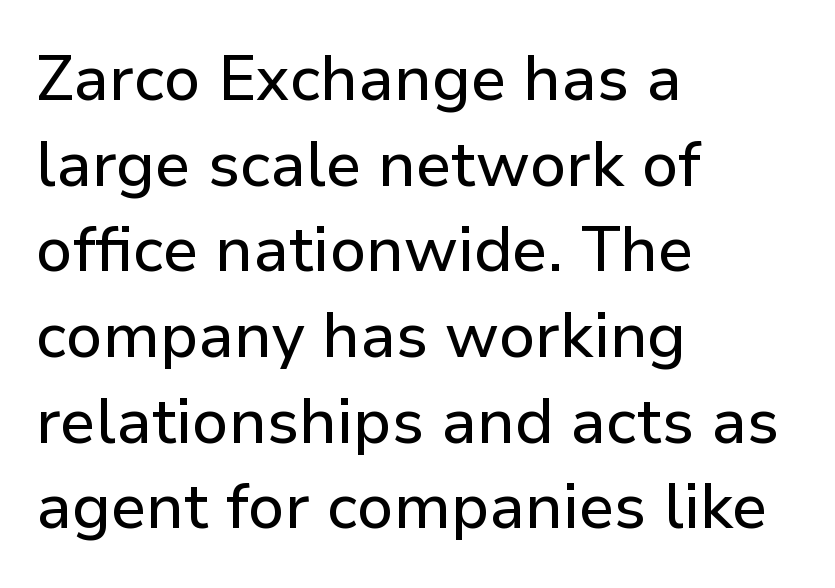
The image shows 63 px sans-serif type, upright; set left-aligned, normal line spacing (1.36x), normal letter spacing, not underlined; low stroke contrast and a medium x-height.
